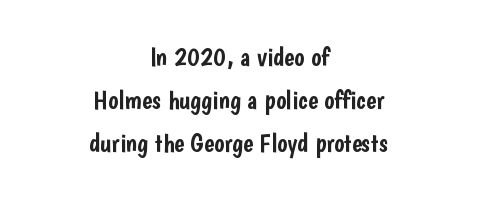
{"italic": "no", "underline": "no", "align": "center", "line_spacing": "normal", "line_spacing_ratio": 1.6, "letter_spacing": "normal", "letter_spacing_em": 0.0, "glyph_px": 27}
